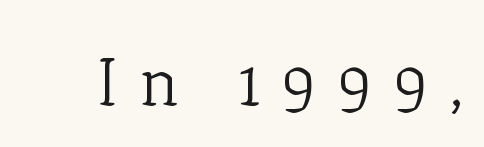
Character widths vary here, with narrow letters taking less room than wide ones. Nobody drew a line under any word here. A roman cut, with each character standing at attention. This sample uses a serif face. Someone cranked the tracking dial way up on this one. Letters have the restrained weight of plain body copy at most.
